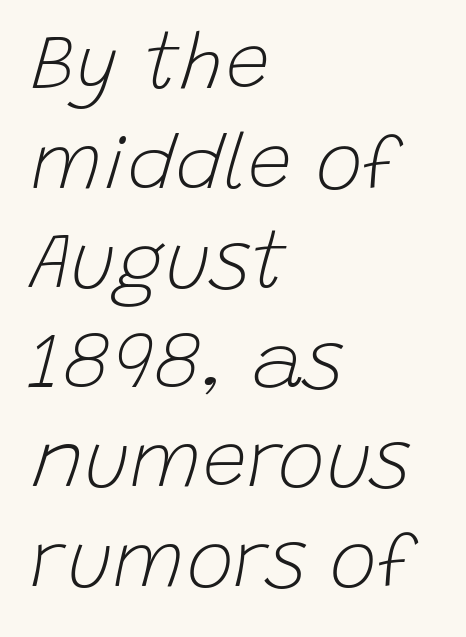
Is the letter spacing exaggerated? No — it looks like the ordinary default. This sample has the flowing, uneven cadence of proportional lettering. These lines stack with their left ends in a neat column. The font sits on the lighter half of the weight spectrum, regular included.
